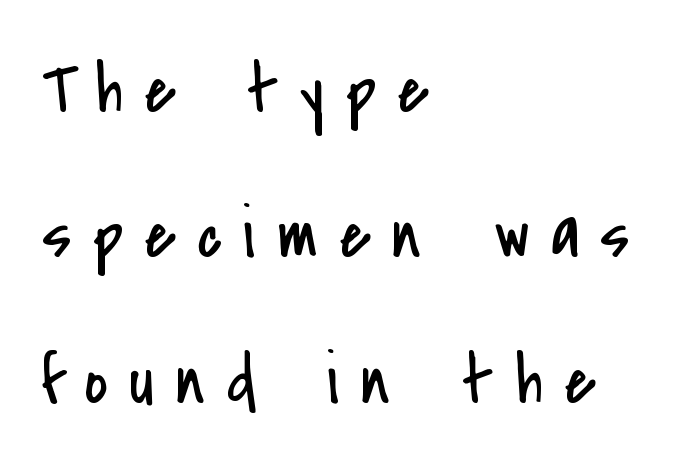
Widely set lines give the paragraph a tall, airy silhouette. The font sits on the lighter half of the weight spectrum, regular included. Quick note: underline off. Each word looks stretched out because of the extra space between its letters. These lines were composed using upright roman letters.
